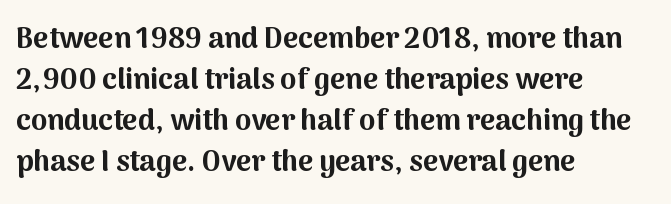
{"serif": "no", "italic": "no", "bold": "yes", "weight": "bold", "width": "normal", "stroke_contrast": "medium", "x_height": "medium", "monospaced": "no", "underline": "no", "align": "left", "line_spacing": "normal", "line_spacing_ratio": 1.41, "letter_spacing": "normal", "letter_spacing_em": 0.0, "glyph_px": 29}
